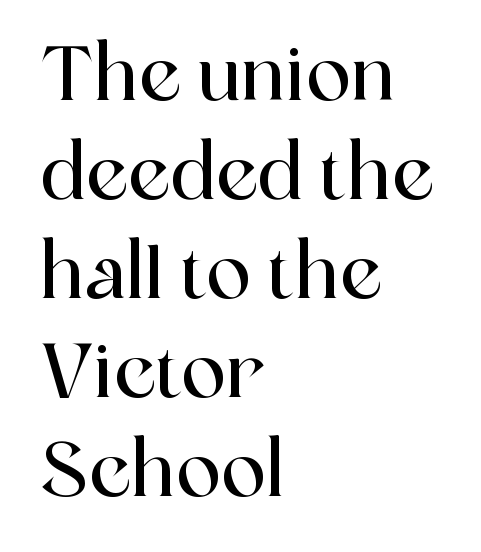
Horizontal alignment here is leftward, the default for most running prose. Rows of type keep a routine distance in the vertical direction. Is the letter spacing exaggerated? No — it looks like the ordinary default. The face used here is seriffed, in the tradition of book romans. Varying glyph widths throughout — classic text-font behaviour.
